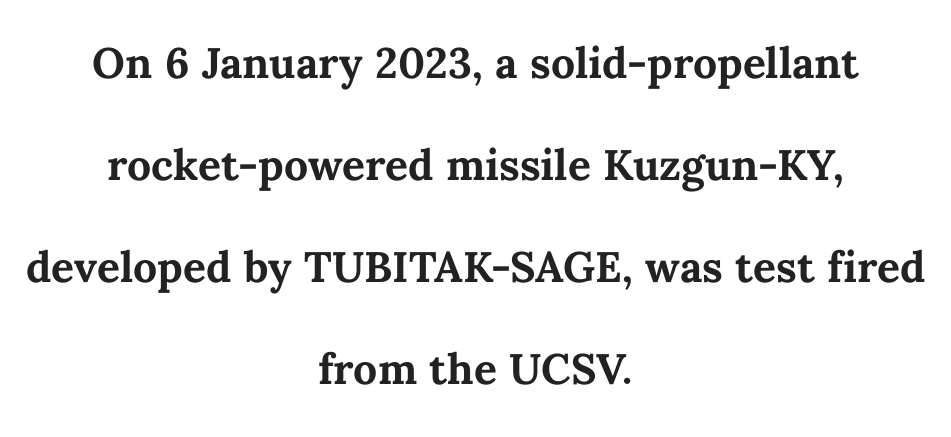
Bold? Absolutely — the strokes are thick and heavy. Look at the tracking — it's just the regular setting, nothing added. Check under the words: just untouched page. The text block is weighted toward neither margin, spreading evenly from the middle. Looks like regular typesetting: each glyph gets only the width it needs.
